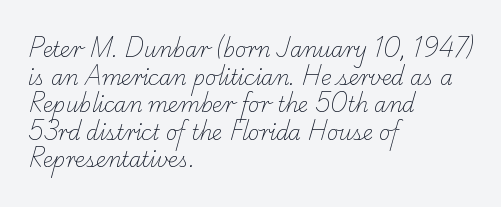
{"bold": "no", "underline": "no", "align": "left", "line_spacing": "normal", "line_spacing_ratio": 1.38, "letter_spacing": "normal", "letter_spacing_em": 0.0, "glyph_px": 20}
